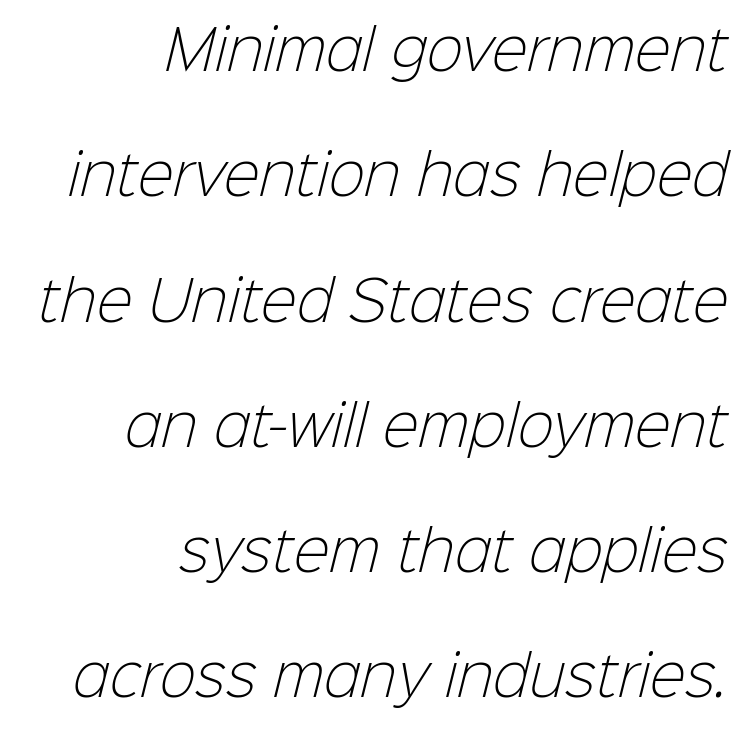
The image shows 54 px light sans-serif type; set right-aligned, loose line spacing (2.32x), normal letter spacing, not underlined; low stroke contrast and a medium x-height.
